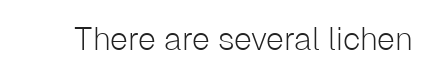
Q: Is the text bold? A: No.
Q: Is the text italic (slanted)? A: No, it is upright.
Q: Is the typeface a serif or a sans-serif typeface? A: Sans-serif.
Q: Is the text underlined? A: No.
Q: Is the spacing between letters normal or unusually wide? A: Normal.
Q: Width (condensed, normal, or wide)? A: Normal.
Q: Stroke contrast? A: Low.
Q: x-height? A: Medium.
Q: Monospaced? A: No.
